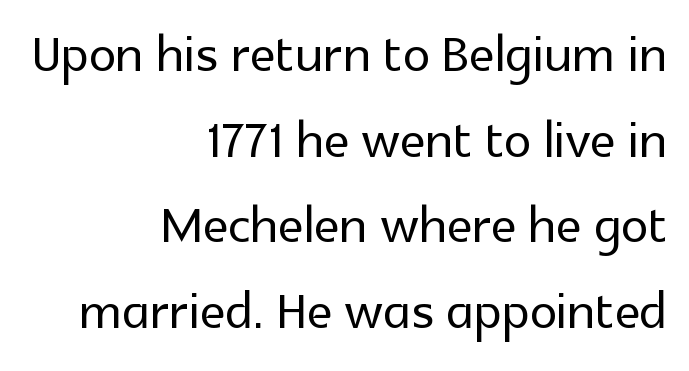
The image shows 69 px sans-serif type, upright; set right-aligned, line spacing 1.24x, normal letter spacing, not underlined; a medium x-height.
